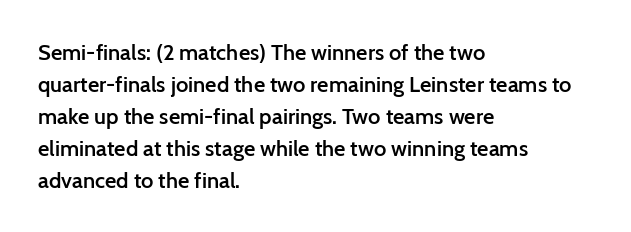
Q: Is the text bold? A: Semi-bold.
Q: Is the text italic (slanted)? A: No, it is upright.
Q: Is the text underlined? A: No.
Q: How is the paragraph aligned? A: Left-aligned.
Q: Is the spacing between letters normal or unusually wide? A: Normal.
Q: Is the spacing between lines tight, normal or loose? A: Normal.
